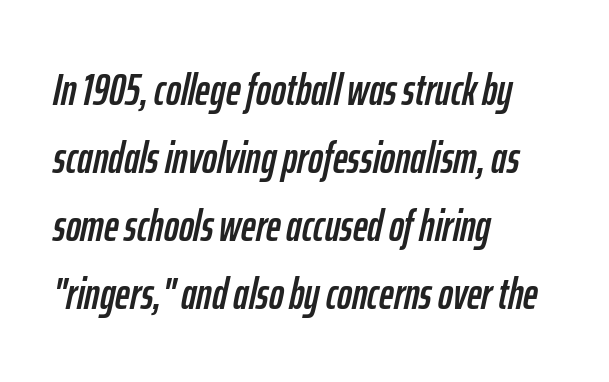
Q: Is the text italic (slanted)? A: Yes, it leans right by about 12 degrees.
Q: Is the text underlined? A: No.
Q: How is the paragraph aligned? A: Left-aligned.
Q: Is the spacing between letters normal or unusually wide? A: Normal.
Q: Is the spacing between lines tight, normal or loose? A: Normal.
Q: Width (condensed, normal, or wide)? A: Condensed.
Q: Stroke contrast? A: Low.
Q: x-height? A: Medium.
Q: Monospaced? A: No.
